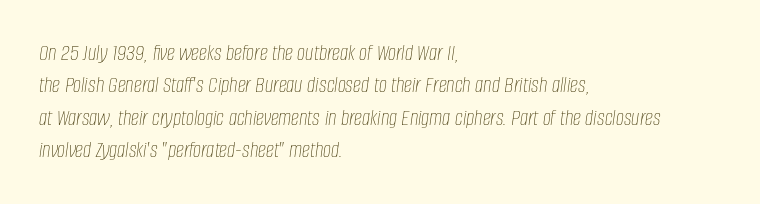
{"italic": "yes", "lean": "right", "slant_degrees": 8, "bold": "no", "underline": "no", "align": "left", "line_spacing": "normal", "line_spacing_ratio": 1.41, "letter_spacing": "normal", "letter_spacing_em": 0.0, "glyph_px": 23}
